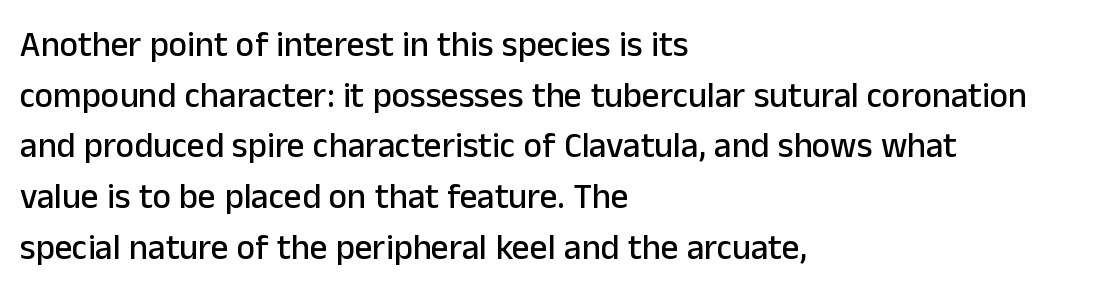
Vertically, the passage feels balanced, rows spaced as you'd expect. A typesetter would mark this as roman, not italic. Type without underlining. Notice how the passage keeps a crisp vertical edge on the left only.
